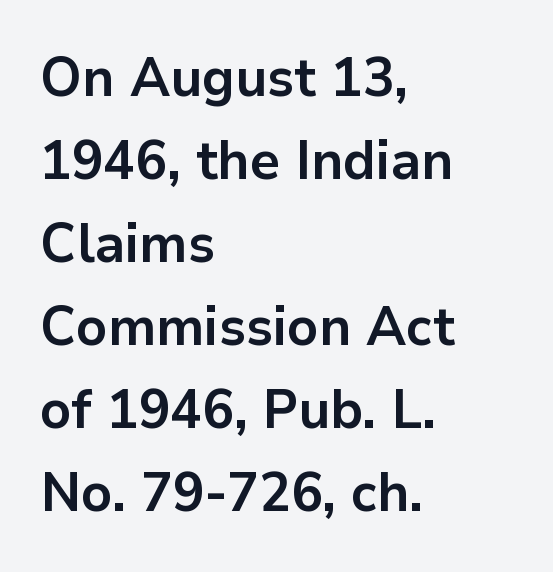
Here the designer chose a conventional face with non-uniform glyph widths. The type is set solid horizontally, with unmodified tracking. Check the space under the baseline: it is left empty. The typography opts for an upright posture over an oblique one. The passage shown is typeset with a sans-serif family.
